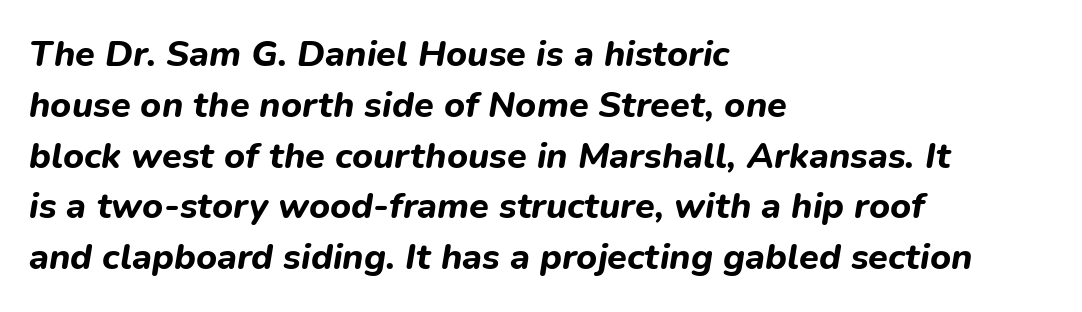
{"italic": "yes", "lean": "right", "slant_degrees": 9, "bold": "yes", "weight": "bold", "width": "normal", "stroke_contrast": "low", "x_height": "medium", "monospaced": "no", "underline": "no", "align": "left", "line_spacing": "normal", "line_spacing_ratio": 1.41, "letter_spacing": "normal", "letter_spacing_em": 0.0, "glyph_px": 36}
